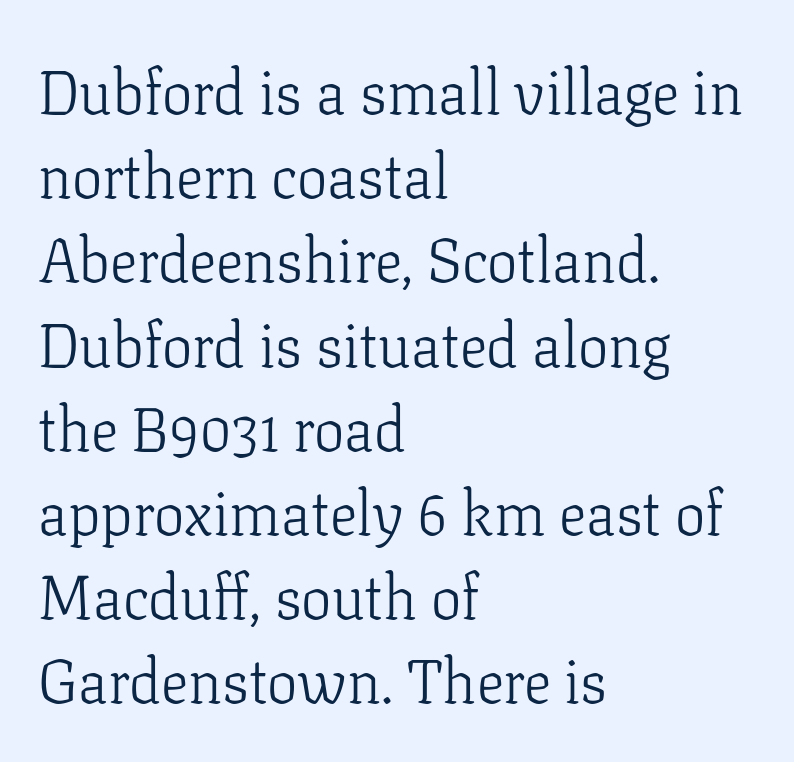
{"serif": "yes", "italic": "no", "bold": "no", "weight": "light", "width": "normal", "stroke_contrast": "low", "x_height": "medium", "monospaced": "no", "underline": "no", "align": "left", "line_spacing": "normal", "line_spacing_ratio": 1.38, "letter_spacing": "normal", "letter_spacing_em": 0.0, "glyph_px": 61}
